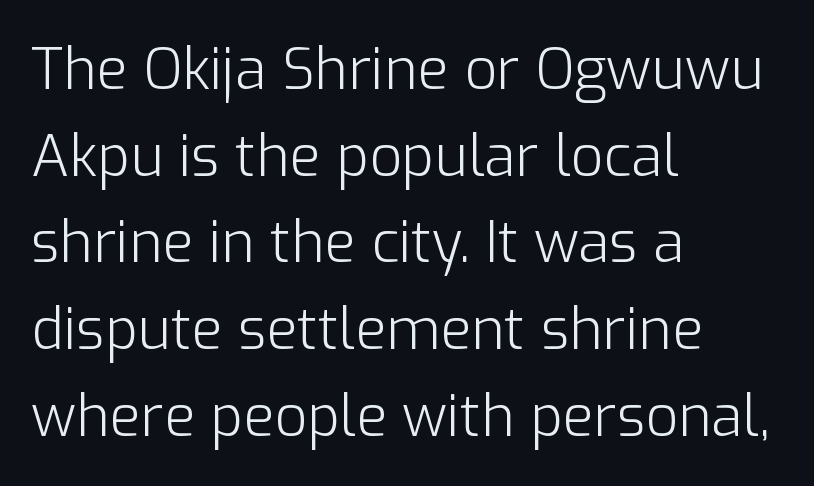
Q: Is the text bold? A: No.
Q: Is the text italic (slanted)? A: No, it is upright.
Q: Is the typeface a serif or a sans-serif typeface? A: Sans-serif.
Q: Is the text underlined? A: No.
Q: How is the paragraph aligned? A: Left-aligned.
Q: Is the spacing between letters normal or unusually wide? A: Normal.
Q: Is the spacing between lines tight, normal or loose? A: Normal.
Q: Width (condensed, normal, or wide)? A: Normal.
Q: Stroke contrast? A: Low.
Q: x-height? A: Medium.
Q: Monospaced? A: No.
